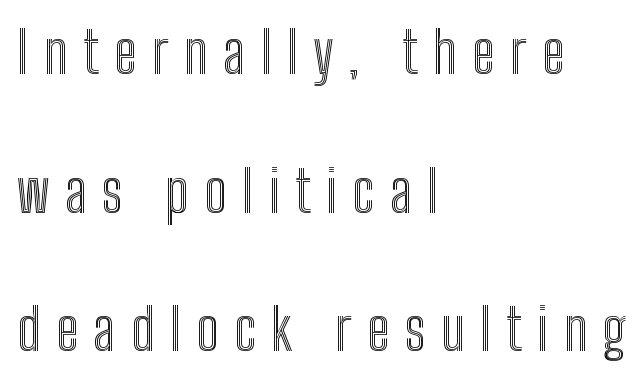
Here the designer chose a conventional face with non-uniform glyph widths. Tall strokes in this sample are plumb rather than angled. Line beginnings align vertically; line endings do not. Compared with typical body copy, the letter spacing here is much looser. Vertically, the passage feels expansive, rows floating well apart. The area under the type is left untouched.
